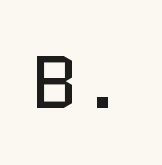
The image shows 73 px regular-weight sans-serif type, upright; set not underlined; low stroke contrast and a medium x-height.
